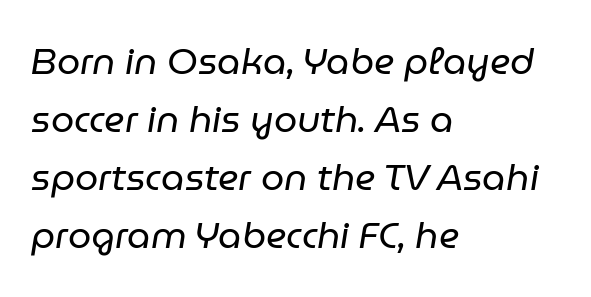
The image shows 37 px regular-weight type, italic (leaning right); set left-aligned, normal line spacing (1.57x), normal letter spacing, not underlined; low stroke contrast and a medium x-height.
